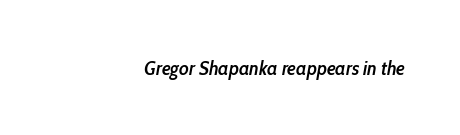
Q: Is the text bold? A: Semi-bold.
Q: Is the text italic (slanted)? A: Yes, it leans right by about 10 degrees.
Q: Is the text underlined? A: No.
Q: How is the paragraph aligned? A: Right-aligned.
Q: Is the spacing between letters normal or unusually wide? A: Normal.
